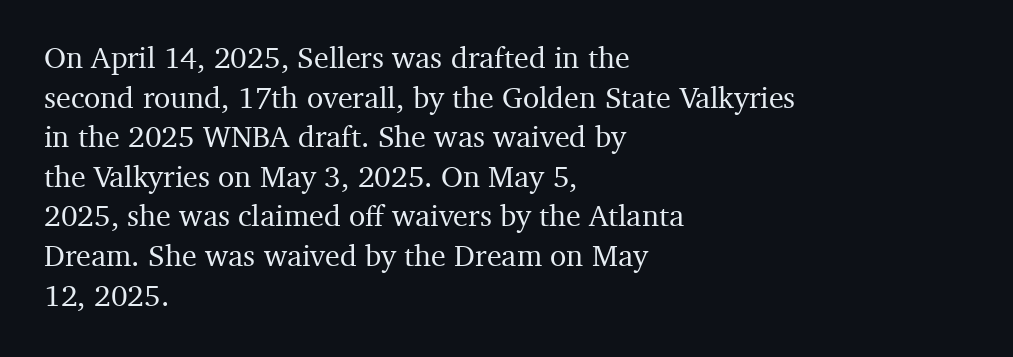
{"serif": "yes", "italic": "no", "width": "normal", "stroke_contrast": "medium", "x_height": "medium", "monospaced": "no", "underline": "no", "align": "left", "line_spacing": "normal", "line_spacing_ratio": 1.32, "letter_spacing": "normal", "letter_spacing_em": 0.0, "glyph_px": 30}
